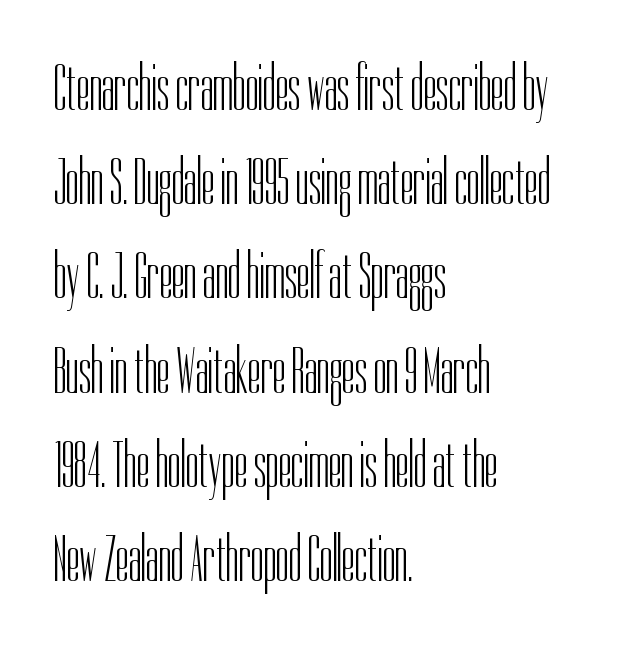
The image shows 65 px light, condensed sans-serif type, upright; set left-aligned, normal line spacing (1.45x), normal letter spacing, not underlined; low stroke contrast and a medium x-height.
